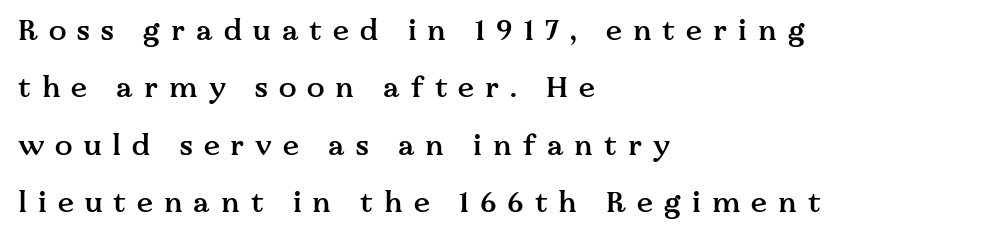
The letters advance in unequal steps, a hallmark of proportional type. These lines are set flush left with a ragged right edge. One glance says open: line gaps are wider than usual. As a designer I'd log this as weight 600, semibold.
